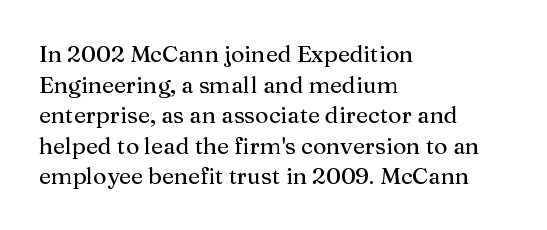
A typesetter would call this leading conventional body-copy spacing. No italicization has been applied; the sample stays upright. Tracking value appears to be zero — textbook default spacing. Short and long lines alike share a common starting point at left. Decoration check: the copy has no underline.
